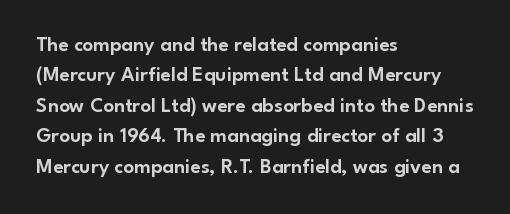
A bare baseline throughout the passage. This rendering uses left alignment, leaving the right contour irregular. Vertical strokes here are truly vertical. Glyph-to-glyph distance matches everyday printed text. If you measured baseline to baseline, you'd find a middling distance.
